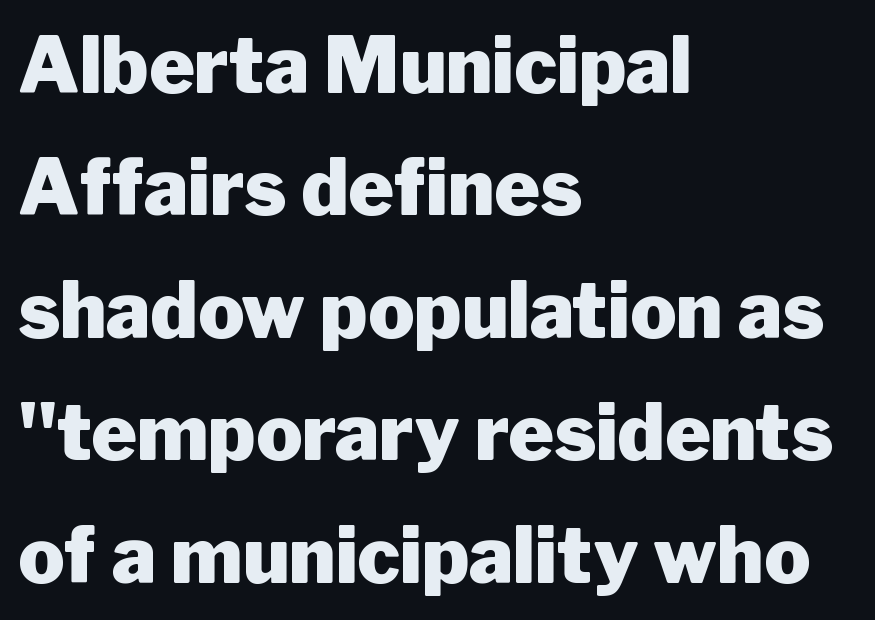
Q: Is the text bold? A: Yes.
Q: Is the text italic (slanted)? A: No, it is upright.
Q: Is the typeface a serif or a sans-serif typeface? A: Sans-serif.
Q: Is the text underlined? A: No.
Q: How is the paragraph aligned? A: Left-aligned.
Q: Is the spacing between letters normal or unusually wide? A: Normal.
Q: Is the spacing between lines tight, normal or loose? A: Normal.
Q: Width (condensed, normal, or wide)? A: Normal.
Q: Stroke contrast? A: Low.
Q: x-height? A: Medium.
Q: Monospaced? A: No.
